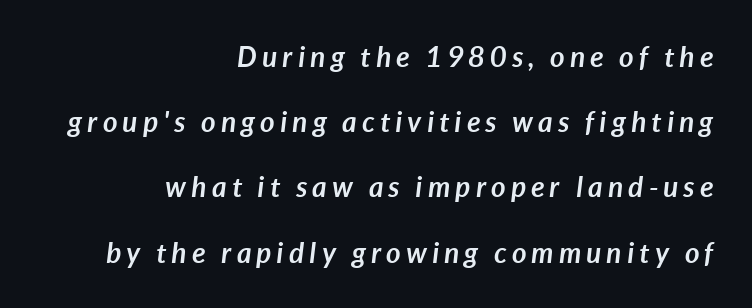
The image shows 28 px semibold type, italic (leaning right); set right-aligned, loose line spacing (2.33x), not underlined; low stroke contrast and a medium x-height.
